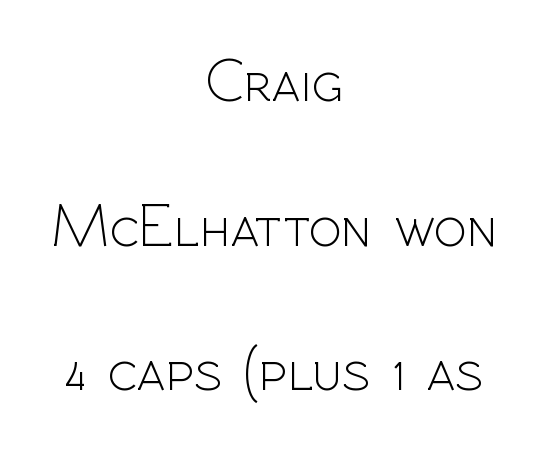
Q: Is the text bold? A: No.
Q: Is the text italic (slanted)? A: No, it is upright.
Q: Is the typeface a serif or a sans-serif typeface? A: Sans-serif.
Q: Is the text underlined? A: No.
Q: How is the paragraph aligned? A: Centered.
Q: Is the spacing between letters normal or unusually wide? A: Normal.
Q: Is the spacing between lines tight, normal or loose? A: Loose.
Q: Width (condensed, normal, or wide)? A: Normal.
Q: x-height? A: Medium.
Q: Monospaced? A: No.
